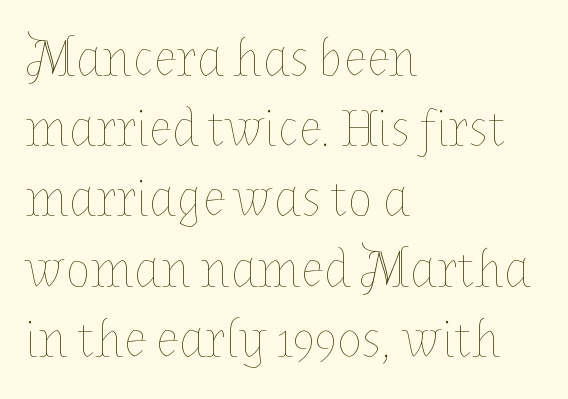
Q: Is the text bold? A: No.
Q: Is the text italic (slanted)? A: No, it is upright.
Q: Is the text underlined? A: No.
Q: How is the paragraph aligned? A: Left-aligned.
Q: Is the spacing between letters normal or unusually wide? A: Normal.
Q: Is the spacing between lines tight, normal or loose? A: Normal.
Q: Width (condensed, normal, or wide)? A: Normal.
Q: Stroke contrast? A: Low.
Q: x-height? A: Medium.
Q: Monospaced? A: No.
